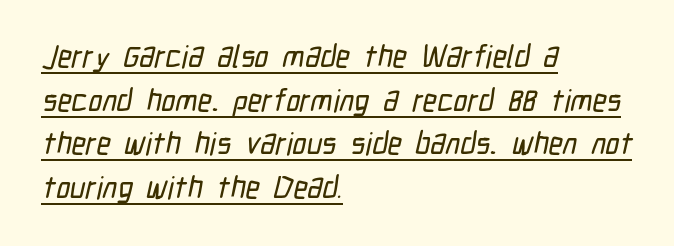
The image shows 31 px condensed sans-serif type; set left-aligned, normal line spacing (1.41x), normal letter spacing, underlined; low stroke contrast and a medium x-height.
